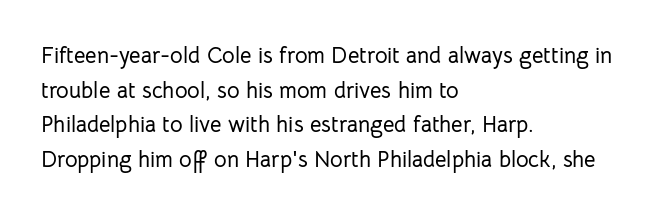
The setting favours the left margin, as ordinary paragraphs usually do. The letters stand straight up with perfectly vertical stems. Baseline-to-baseline distance is the conventional proportion of letter height. Beneath every word, the page is bare. Is the letter spacing exaggerated? No — it looks like the ordinary default.
